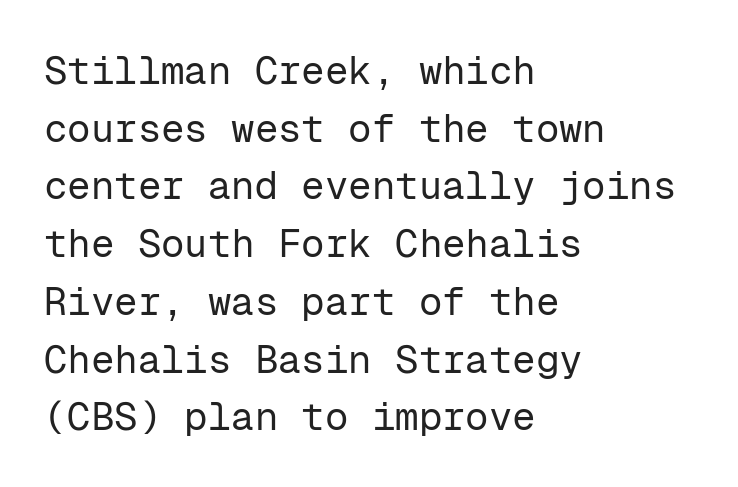
Q: Is the text bold? A: No.
Q: Is the text italic (slanted)? A: No, it is upright.
Q: Is the typeface a serif or a sans-serif typeface? A: Sans-serif.
Q: Is the text underlined? A: No.
Q: How is the paragraph aligned? A: Left-aligned.
Q: Is the spacing between letters normal or unusually wide? A: Normal.
Q: Is the spacing between lines tight, normal or loose? A: Normal.
Q: Width (condensed, normal, or wide)? A: Normal.
Q: Stroke contrast? A: Low.
Q: x-height? A: Medium.
Q: Monospaced? A: Yes.
